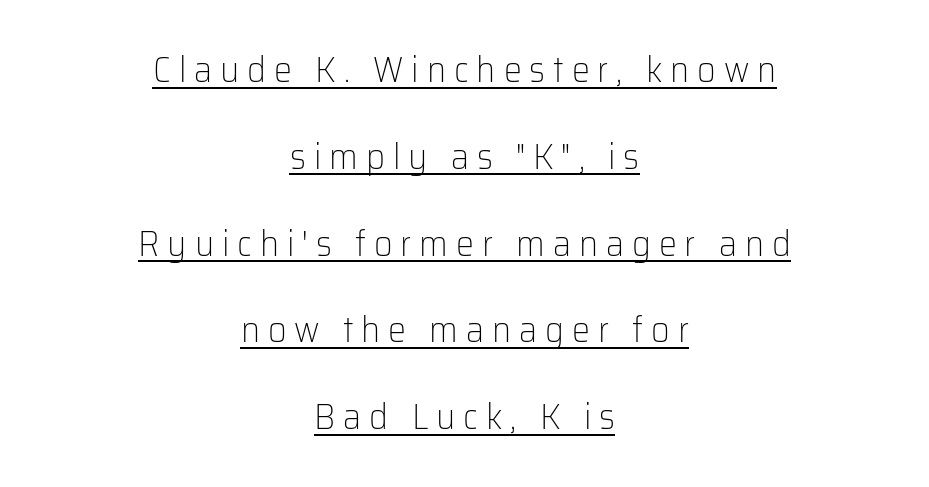
Does the type have serifs? No, each stem ends abruptly. A typographer would call this underscored text. Baseline-to-baseline distance is far greater than the letter height. The strokes are not fattened; the text isn't bold.
